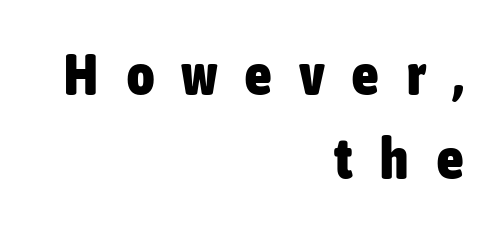
Q: Is the text bold? A: Yes.
Q: Is the text italic (slanted)? A: No, it is upright.
Q: Is the typeface a serif or a sans-serif typeface? A: Sans-serif.
Q: Is the text underlined? A: No.
Q: How is the paragraph aligned? A: Right-aligned.
Q: Is the spacing between letters normal or unusually wide? A: Unusually wide.
Q: Is the spacing between lines tight, normal or loose? A: Normal.
Q: Width (condensed, normal, or wide)? A: Condensed.
Q: Stroke contrast? A: Low.
Q: x-height? A: Medium.
Q: Monospaced? A: No.
